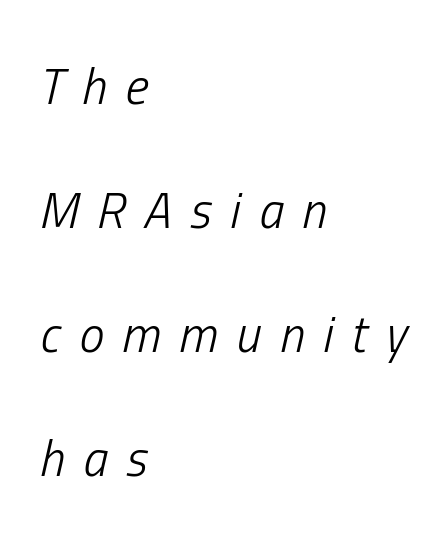
Words float on clear page, feet unadorned. Display-style spreading of the glyphs; the letterfit is very open. Honestly, the rows look like they've been pulled way apart. Is the block centered? No — it sits flush against the left margin.
